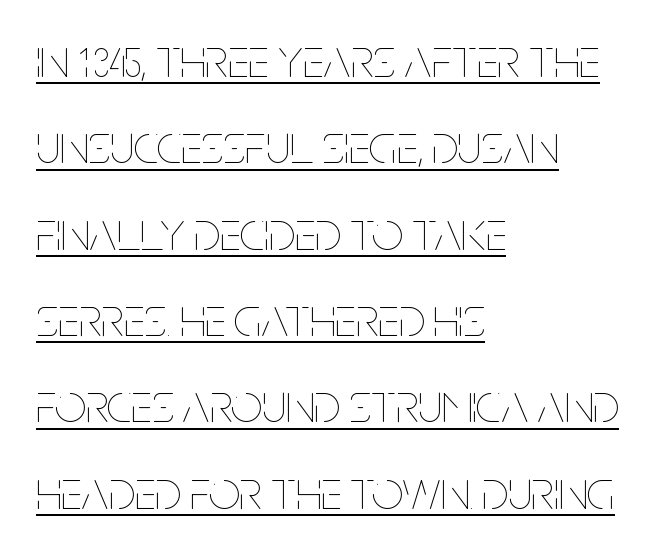
Q: Is the text bold? A: No.
Q: Is the text italic (slanted)? A: No, it is upright.
Q: Is the text underlined? A: Yes.
Q: How is the paragraph aligned? A: Left-aligned.
Q: Is the spacing between letters normal or unusually wide? A: Normal.
Q: Is the spacing between lines tight, normal or loose? A: Normal.
Q: Width (condensed, normal, or wide)? A: Condensed.
Q: Stroke contrast? A: Low.
Q: x-height? A: Large.
Q: Monospaced? A: No.
